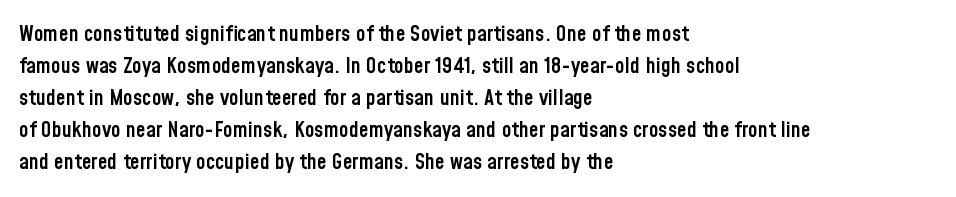
{"italic": "no", "bold": "semi", "underline": "no", "align": "left", "line_spacing": "normal", "line_spacing_ratio": 1.45, "letter_spacing": "normal", "letter_spacing_em": 0.0, "glyph_px": 22}
